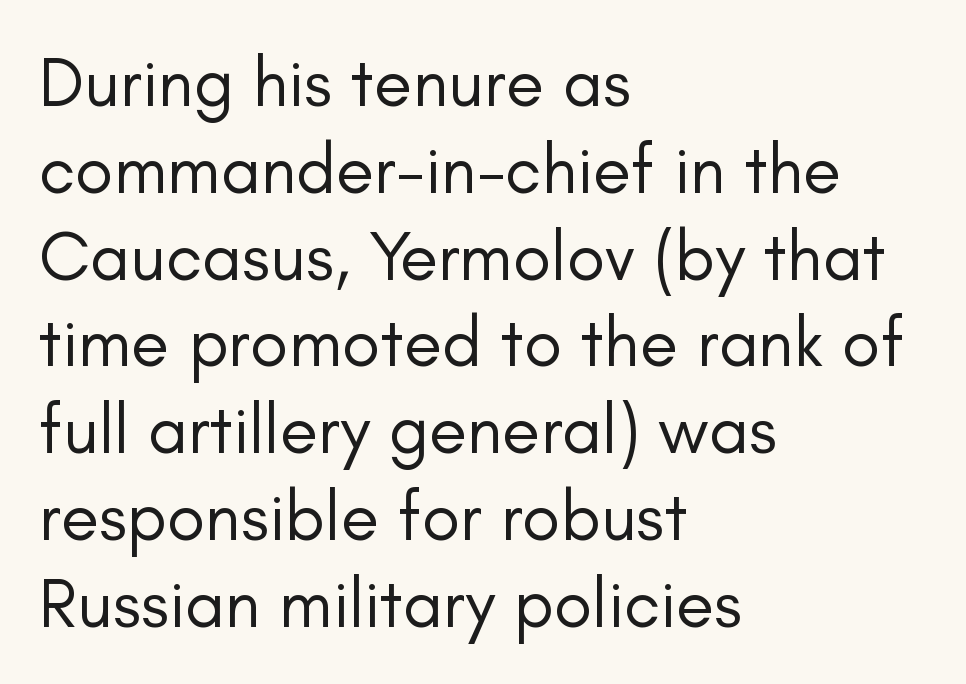
Q: Is the text bold? A: No.
Q: Is the text italic (slanted)? A: No, it is upright.
Q: Is the typeface a serif or a sans-serif typeface? A: Sans-serif.
Q: Is the text underlined? A: No.
Q: How is the paragraph aligned? A: Left-aligned.
Q: Is the spacing between letters normal or unusually wide? A: Normal.
Q: Width (condensed, normal, or wide)? A: Normal.
Q: Stroke contrast? A: Low.
Q: x-height? A: Small.
Q: Monospaced? A: No.
